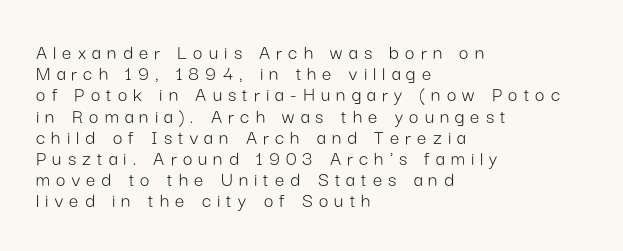
The typography opts for an upright posture over an oblique one. Caption: multi-line text, flush left, ragged right. Closely set lines give the paragraph a compact silhouette. Does extra space separate the letters? Yes, quite a lot of it.
